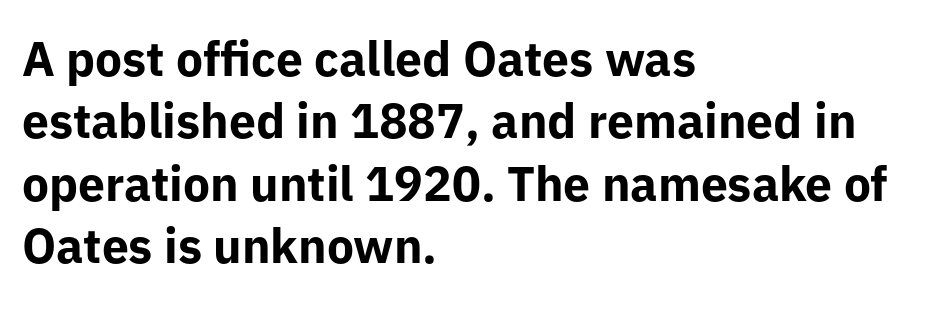
{"serif": "no", "italic": "no", "bold": "yes", "weight": "bold", "width": "normal", "stroke_contrast": "low", "x_height": "medium", "monospaced": "no", "underline": "no", "align": "left", "line_spacing": "normal", "line_spacing_ratio": 1.3, "letter_spacing": "normal", "letter_spacing_em": 0.0, "glyph_px": 48}
